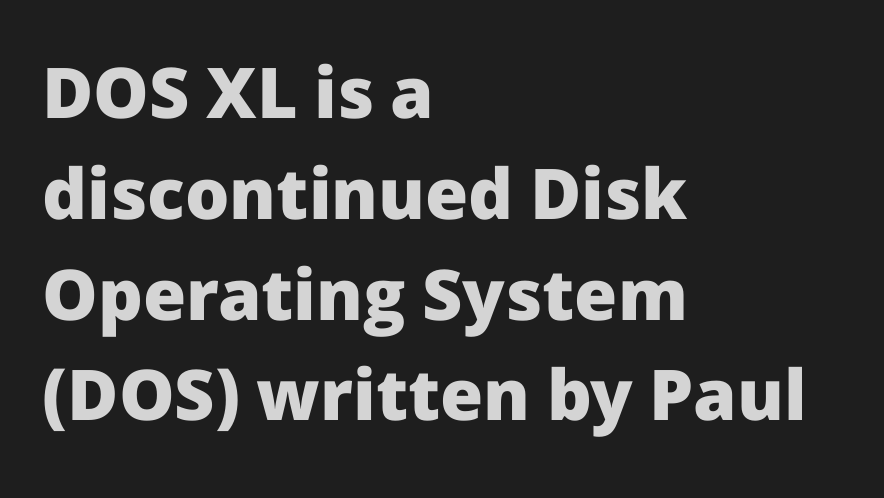
Q: Is the text bold? A: Yes.
Q: Is the text italic (slanted)? A: No, it is upright.
Q: Is the typeface a serif or a sans-serif typeface? A: Sans-serif.
Q: Is the text underlined? A: No.
Q: How is the paragraph aligned? A: Left-aligned.
Q: Is the spacing between letters normal or unusually wide? A: Normal.
Q: Is the spacing between lines tight, normal or loose? A: Normal.
Q: Width (condensed, normal, or wide)? A: Normal.
Q: Stroke contrast? A: Low.
Q: x-height? A: Medium.
Q: Monospaced? A: No.
